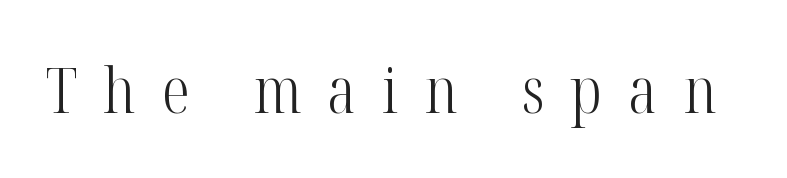
The image shows 62 px light, condensed serif type, upright; set unusually wide letter spacing (+0.42 em), not underlined; high stroke contrast and a medium x-height.
